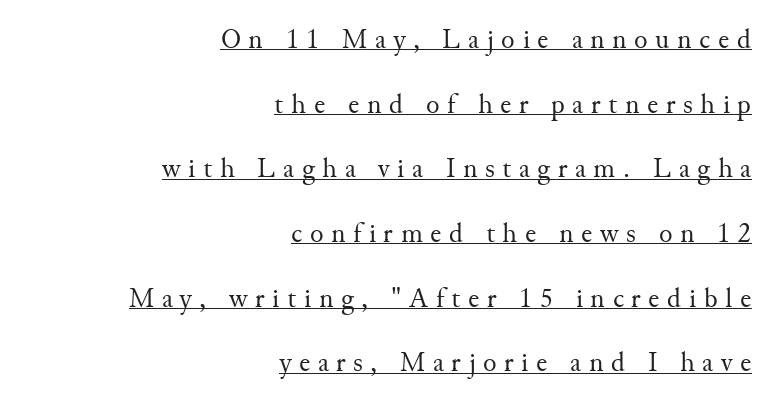
Q: Is the text bold? A: No.
Q: Is the text italic (slanted)? A: No, it is upright.
Q: Is the typeface a serif or a sans-serif typeface? A: Serif.
Q: Is the text underlined? A: Yes.
Q: How is the paragraph aligned? A: Right-aligned.
Q: Is the spacing between letters normal or unusually wide? A: Unusually wide.
Q: Is the spacing between lines tight, normal or loose? A: Loose.
Q: Width (condensed, normal, or wide)? A: Normal.
Q: Stroke contrast? A: Medium.
Q: x-height? A: Small.
Q: Monospaced? A: No.
